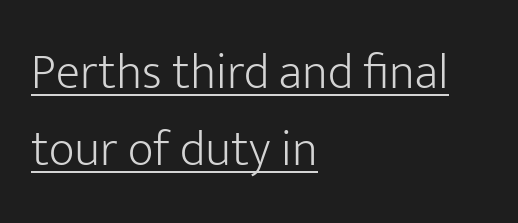
No heavy texture on the line: the type isn't bold. Nothing unusual about the tracking: characters are spaced as the font intends. These lines sit exactly where default settings would place them. Visually the block forms a straight wall on the left and a jagged coastline on the right. The type family on display is of the sans-serif kind. No italicization has been applied; the sample stays upright.
